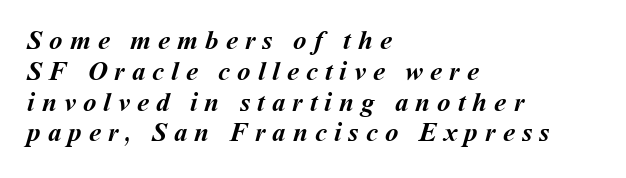
Q: Is the text bold? A: Yes.
Q: Is the text underlined? A: No.
Q: How is the paragraph aligned? A: Left-aligned.
Q: Is the spacing between letters normal or unusually wide? A: Unusually wide.
Q: Is the spacing between lines tight, normal or loose? A: Tight.
